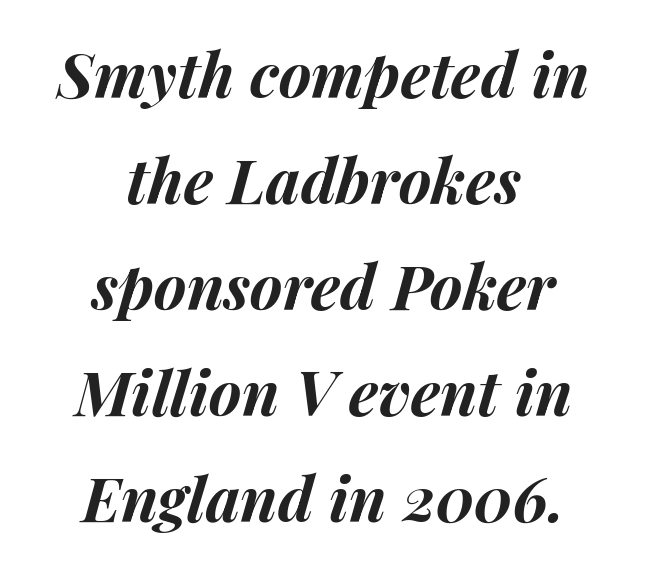
Q: Is the text bold? A: Yes.
Q: Is the text italic (slanted)? A: Yes, it leans right by about 14 degrees.
Q: Is the text underlined? A: No.
Q: How is the paragraph aligned? A: Centered.
Q: Is the spacing between letters normal or unusually wide? A: Normal.
Q: Width (condensed, normal, or wide)? A: Normal.
Q: Stroke contrast? A: Medium.
Q: x-height? A: Medium.
Q: Monospaced? A: No.
